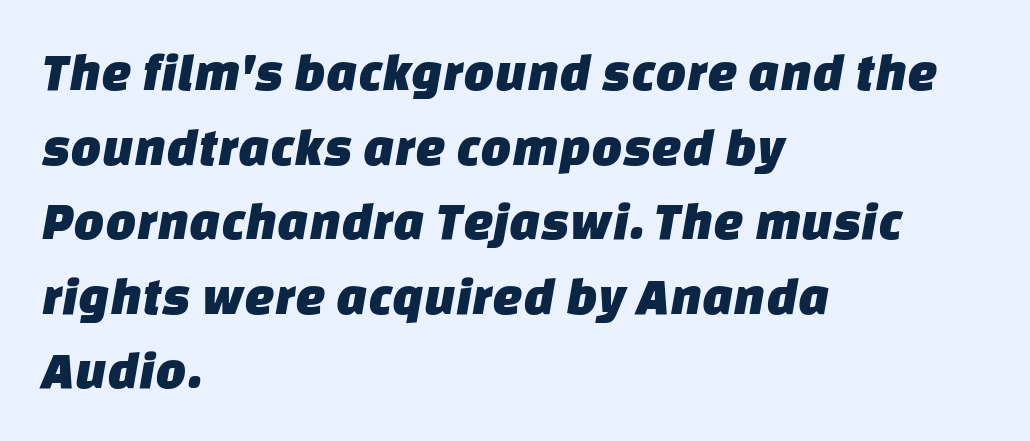
The image shows 54 px sans-serif type; set left-aligned, normal line spacing (1.38x), normal letter spacing, not underlined; low stroke contrast and a large x-height.
